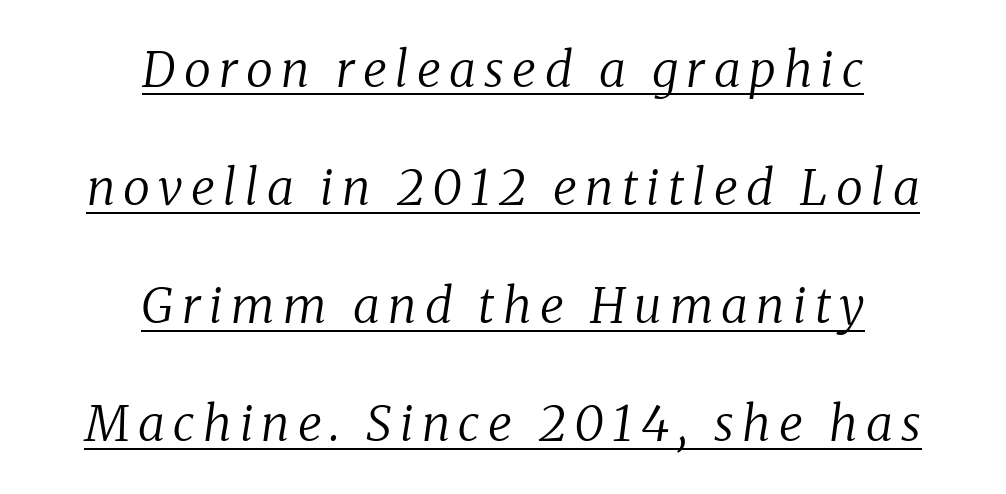
Q: Is the text bold? A: No.
Q: Is the text italic (slanted)? A: Yes, it leans right by about 8 degrees.
Q: Is the typeface a serif or a sans-serif typeface? A: Serif.
Q: Is the text underlined? A: Yes.
Q: How is the paragraph aligned? A: Centered.
Q: Is the spacing between lines tight, normal or loose? A: Loose.
Q: Width (condensed, normal, or wide)? A: Normal.
Q: Stroke contrast? A: Low.
Q: x-height? A: Medium.
Q: Monospaced? A: No.
